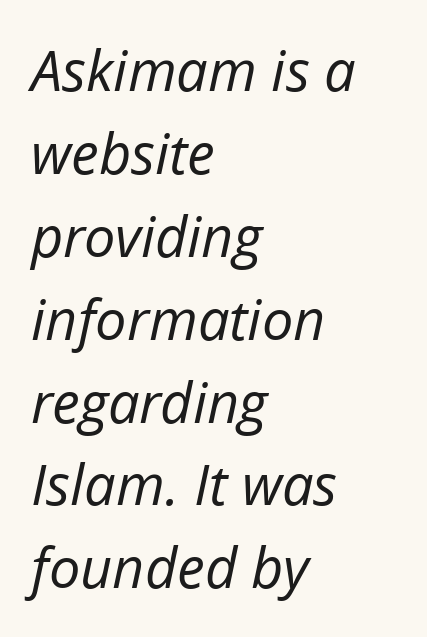
Notice how the passage keeps a crisp vertical edge on the left only. These lines sit exactly where default settings would place them. Proportional: the letters do not fall into vertical columns. When letters slant like this, we call the style italic. Type without underlining.
